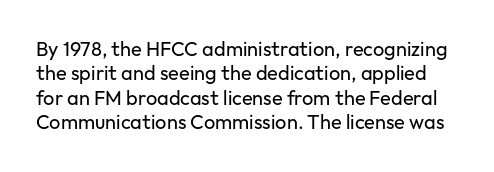
The image shows 20 px text type, upright; set line spacing 1.22x, normal letter spacing, not underlined.
